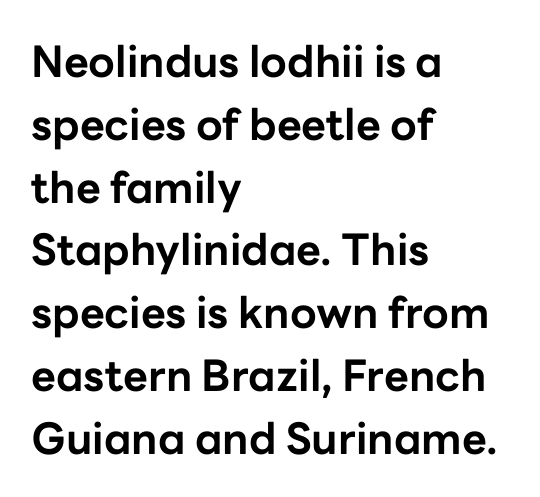
Q: Is the text bold? A: Yes.
Q: Is the text italic (slanted)? A: No, it is upright.
Q: Is the typeface a serif or a sans-serif typeface? A: Sans-serif.
Q: Is the text underlined? A: No.
Q: How is the paragraph aligned? A: Left-aligned.
Q: Is the spacing between letters normal or unusually wide? A: Normal.
Q: Is the spacing between lines tight, normal or loose? A: Normal.
Q: Width (condensed, normal, or wide)? A: Normal.
Q: Stroke contrast? A: Low.
Q: x-height? A: Medium.
Q: Monospaced? A: No.
